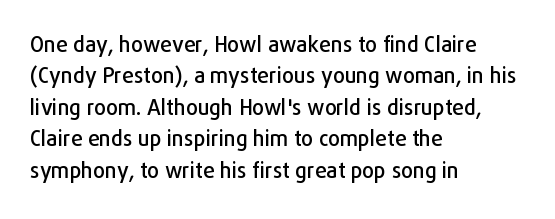
Unmarked baselines from the first word to the last. Every character sits straight up, as roman type does. The lines in this sample share a left origin and differ only in where they stop. Summary of vertical rhythm: regular, with standard interline spacing. Inter-character spacing is left at the font's built-in metrics.
